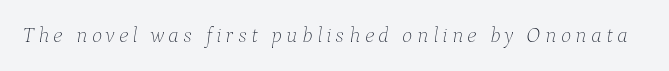
Q: Is the text bold? A: No.
Q: Is the text italic (slanted)? A: Yes, it leans right by about 9 degrees.
Q: Is the text underlined? A: No.
